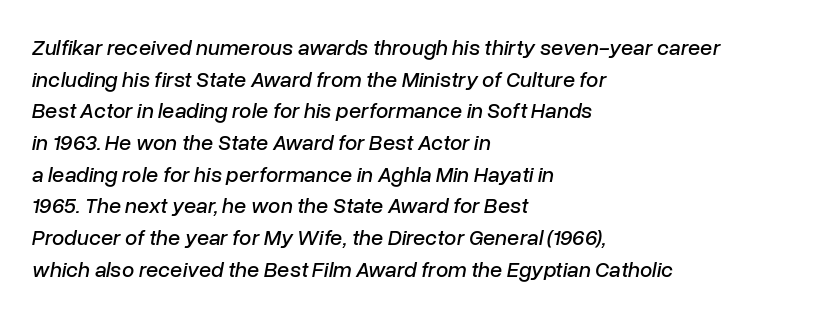
{"italic": "yes", "lean": "right", "slant_degrees": 10, "underline": "no", "align": "left", "line_spacing": "normal", "line_spacing_ratio": 1.44, "letter_spacing": "normal", "letter_spacing_em": 0.0, "glyph_px": 22}
